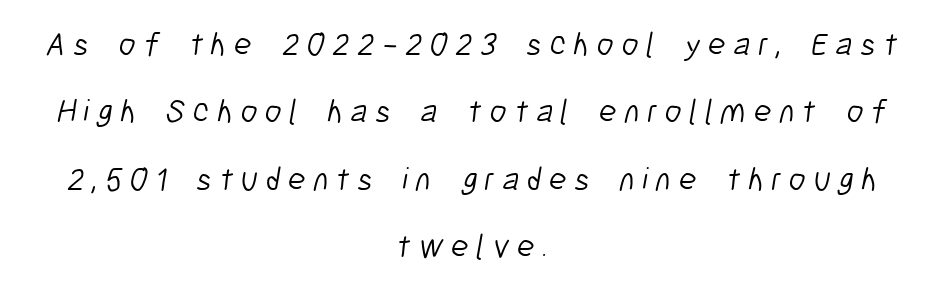
The image shows 33 px light, condensed sans-serif type; set centered, loose line spacing (2.04x), unusually wide letter spacing (+0.23 em), not underlined; low stroke contrast and a medium x-height.
